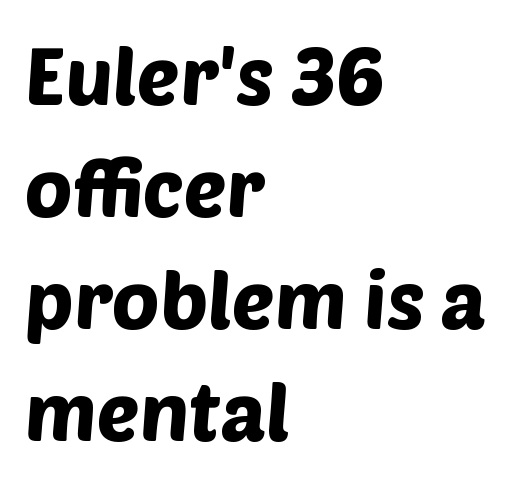
Q: Is the typeface a serif or a sans-serif typeface? A: Sans-serif.
Q: Is the text underlined? A: No.
Q: How is the paragraph aligned? A: Left-aligned.
Q: Is the spacing between letters normal or unusually wide? A: Normal.
Q: Is the spacing between lines tight, normal or loose? A: Normal.
Q: Width (condensed, normal, or wide)? A: Normal.
Q: Stroke contrast? A: Low.
Q: x-height? A: Large.
Q: Monospaced? A: No.
